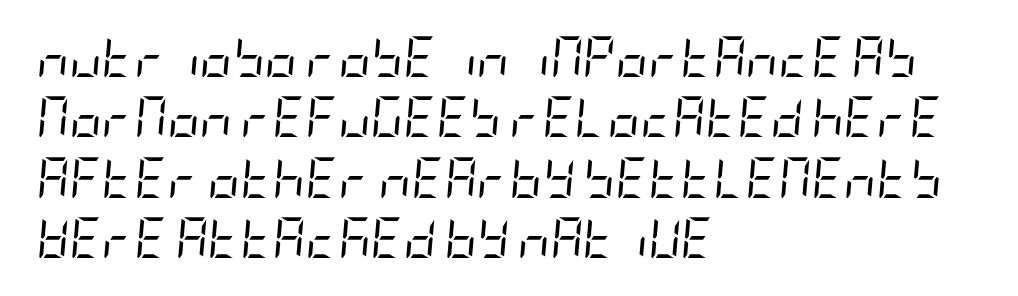
The image shows 40 px regular-weight, condensed type, italic (leaning right); set left-aligned, normal line spacing (1.51x), normal letter spacing, not underlined; low stroke contrast and a large x-height.
